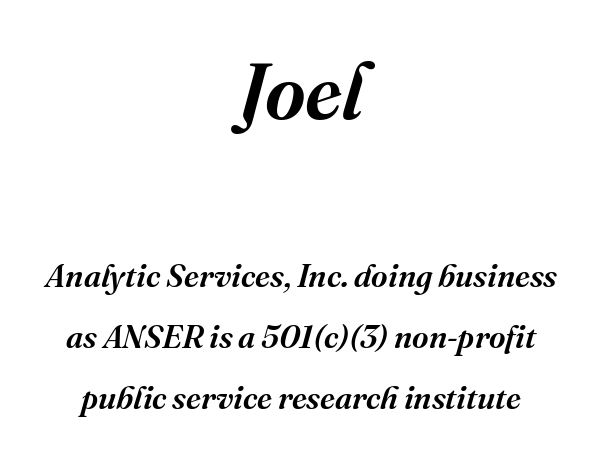
{"serif": "yes", "italic": "yes", "lean": "right", "slant_degrees": 16, "width": "normal", "stroke_contrast": "medium", "x_height": "medium", "monospaced": "no", "underline": "no", "align": "center", "line_spacing": "loose", "line_spacing_ratio": 1.91, "letter_spacing": "normal", "letter_spacing_em": 0.0, "larger_block": "first", "size_ratio": 2.47, "glyph_px": 79}
